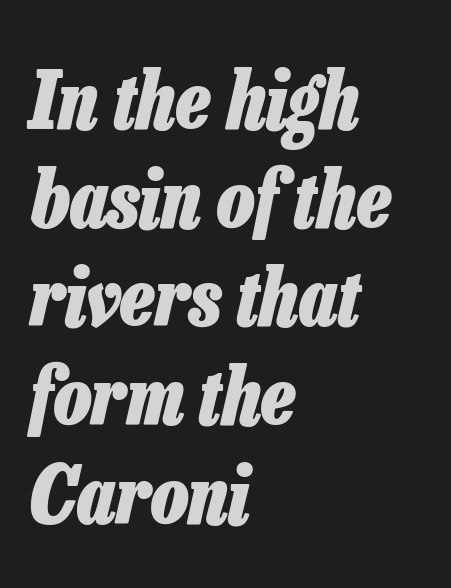
Here the glyphs are tracked normally, forming tight word shapes. No word sits above an underline. A typesetter would mark this as italic. Weight: bold.
